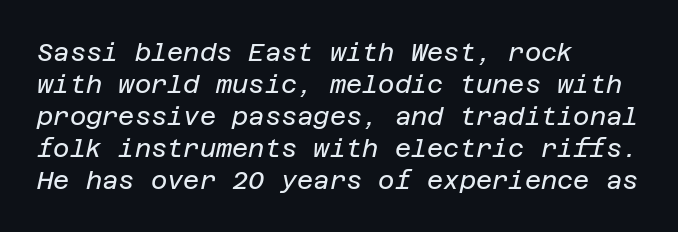
{"italic": "yes", "lean": "right", "slant_degrees": 12, "bold": "no", "underline": "no", "align": "left", "line_spacing": "normal", "line_spacing_ratio": 1.28, "letter_spacing": "normal", "letter_spacing_em": 0.0, "glyph_px": 25}
